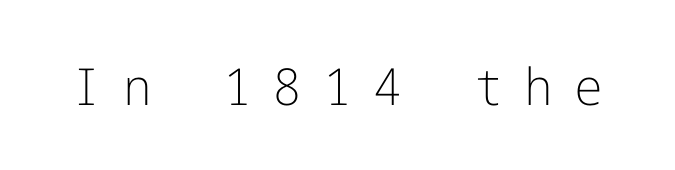
Q: Is the text bold? A: No.
Q: Is the text italic (slanted)? A: No, it is upright.
Q: Is the typeface a serif or a sans-serif typeface? A: Sans-serif.
Q: Is the text underlined? A: No.
Q: Is the spacing between letters normal or unusually wide? A: Unusually wide.
Q: Width (condensed, normal, or wide)? A: Normal.
Q: Stroke contrast? A: Low.
Q: x-height? A: Medium.
